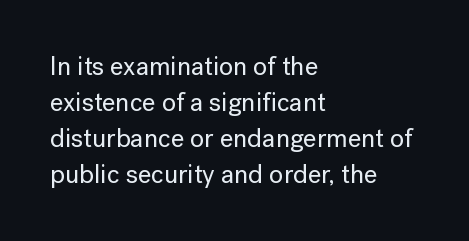
The image shows 26 px text type, upright; set left-aligned, normal line spacing (1.39x), normal letter spacing, not underlined.
